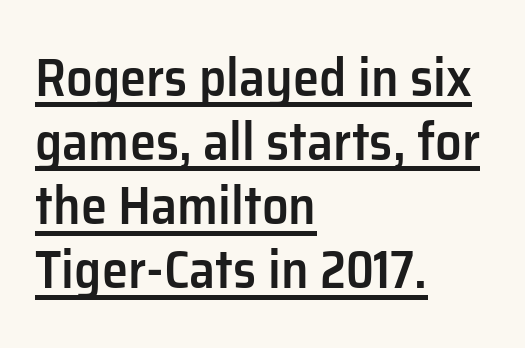
Q: Is the text bold? A: Semi-bold.
Q: Is the text italic (slanted)? A: No, it is upright.
Q: Is the typeface a serif or a sans-serif typeface? A: Sans-serif.
Q: Is the text underlined? A: Yes.
Q: How is the paragraph aligned? A: Left-aligned.
Q: Is the spacing between letters normal or unusually wide? A: Normal.
Q: Width (condensed, normal, or wide)? A: Normal.
Q: Stroke contrast? A: Low.
Q: x-height? A: Medium.
Q: Monospaced? A: No.
